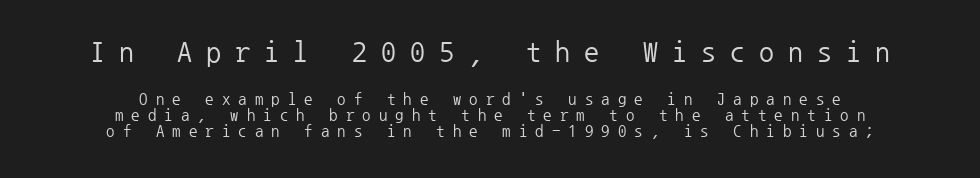
This is the regular roman posture of the typeface. Size hierarchy here favors the leading block over the trailing one. Regarding leading, the lines here are crowded together. These lines are composed in type without serifs. Is the stroke heavy? The answer is a plain regular-or-lighter.
